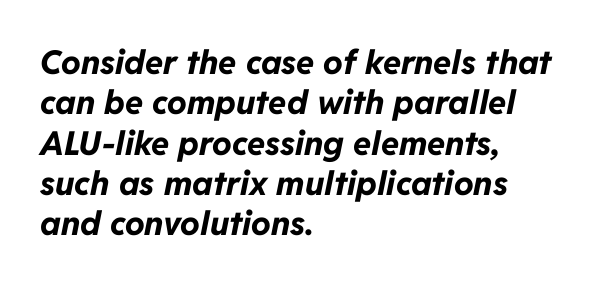
Characters are canted at an angle relative to the baseline's perpendicular. The string is rendered with underlining switched off. Horizontal alignment here is leftward, the default for most running prose. These lines are rendered in a variable-pitch font. In terms of weight, the rendering is a true, heavy bold.
